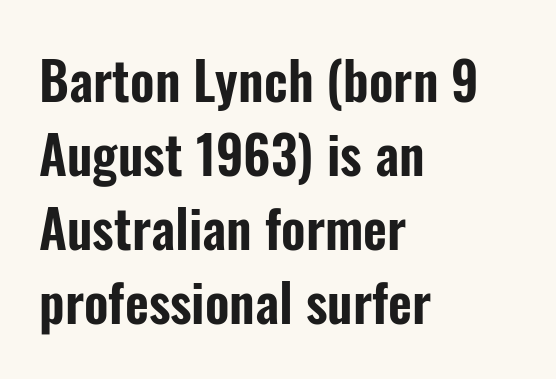
Q: Is the text italic (slanted)? A: No, it is upright.
Q: Is the typeface a serif or a sans-serif typeface? A: Sans-serif.
Q: Is the text underlined? A: No.
Q: How is the paragraph aligned? A: Left-aligned.
Q: Is the spacing between letters normal or unusually wide? A: Normal.
Q: Is the spacing between lines tight, normal or loose? A: Normal.
Q: Width (condensed, normal, or wide)? A: Condensed.
Q: Stroke contrast? A: Low.
Q: x-height? A: Medium.
Q: Monospaced? A: No.
